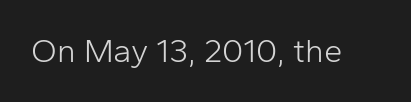
The glyphs in this specimen are sans serif. The cut favours lightness, reaching ordinary text weight at its darkest. Is this a fixed-width face? No — the glyphs have proportional, varying widths. Every stem runs plumb, perpendicular to the baseline. Rule under the text: the space is simply empty.
